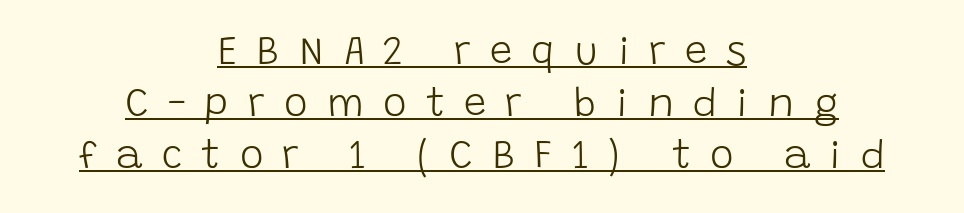
{"serif": "no", "italic": "no", "bold": "no", "weight": "light", "width": "normal", "stroke_contrast": "low", "x_height": "large", "monospaced": "no", "underline": "yes", "align": "center", "line_spacing": "normal", "line_spacing_ratio": 1.3, "letter_spacing": "wide", "letter_spacing_em": 0.48, "glyph_px": 40}
